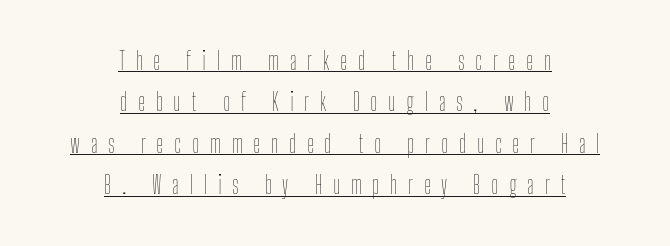
Q: Is the text bold? A: No.
Q: Is the text italic (slanted)? A: No, it is upright.
Q: Is the text underlined? A: Yes.
Q: How is the paragraph aligned? A: Centered.
Q: Is the spacing between letters normal or unusually wide? A: Unusually wide.
Q: Is the spacing between lines tight, normal or loose? A: Normal.
